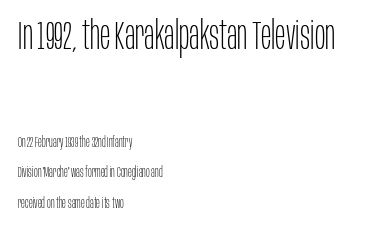
{"serif": "no", "italic": "no", "bold": "no", "weight": "thin", "width": "condensed", "stroke_contrast": "low", "x_height": "large", "monospaced": "no", "underline": "no", "align": "left", "line_spacing": "loose", "line_spacing_ratio": 2.19, "letter_spacing": "normal", "letter_spacing_em": 0.0, "larger_block": "first", "size_ratio": 2.79, "glyph_px": 39}
